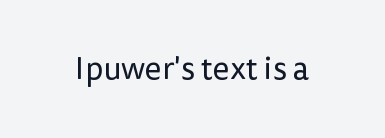
Q: Is the text bold? A: No.
Q: Is the text italic (slanted)? A: No, it is upright.
Q: Is the typeface a serif or a sans-serif typeface? A: Sans-serif.
Q: Is the text underlined? A: No.
Q: Is the spacing between letters normal or unusually wide? A: Normal.
Q: Width (condensed, normal, or wide)? A: Normal.
Q: Stroke contrast? A: Low.
Q: x-height? A: Medium.
Q: Monospaced? A: No.
